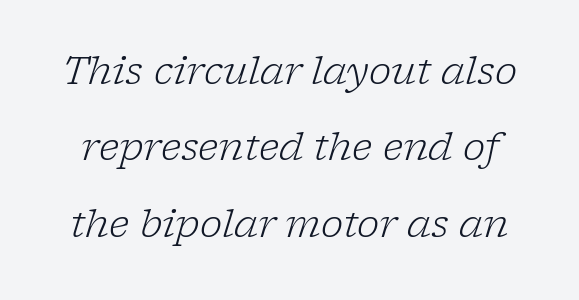
Q: Is the text bold? A: No.
Q: Is the text italic (slanted)? A: Yes, it leans right by about 17 degrees.
Q: Is the typeface a serif or a sans-serif typeface? A: Serif.
Q: Is the text underlined? A: No.
Q: Is the spacing between letters normal or unusually wide? A: Normal.
Q: Is the spacing between lines tight, normal or loose? A: Loose.
Q: Width (condensed, normal, or wide)? A: Normal.
Q: Stroke contrast? A: Low.
Q: x-height? A: Medium.
Q: Monospaced? A: No.
